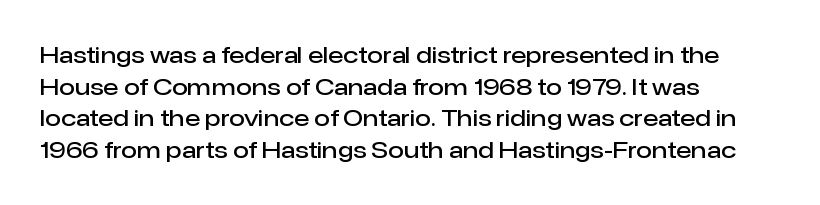
Q: Is the text bold? A: Semi-bold.
Q: Is the text italic (slanted)? A: No, it is upright.
Q: Is the text underlined? A: No.
Q: How is the paragraph aligned? A: Left-aligned.
Q: Is the spacing between letters normal or unusually wide? A: Normal.
Q: Is the spacing between lines tight, normal or loose? A: Normal.
